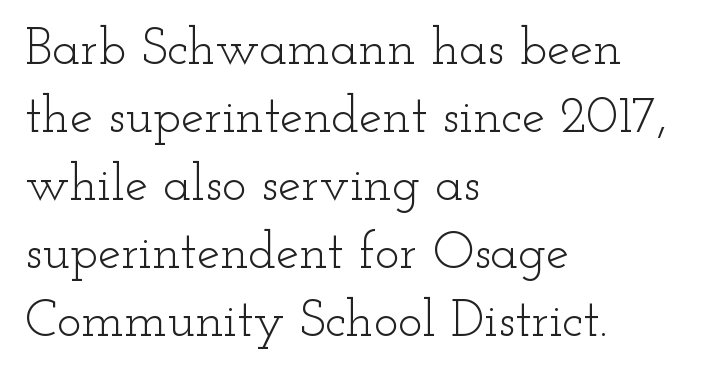
The image shows 52 px light, wide serif type, upright; set left-aligned, normal line spacing (1.31x), normal letter spacing, not underlined; low stroke contrast and a small x-height.
